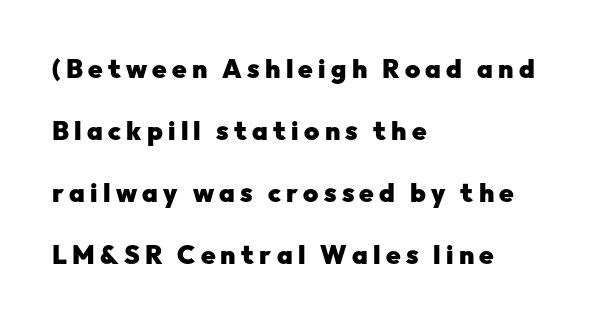
Q: Is the text bold? A: Yes.
Q: Is the text italic (slanted)? A: No, it is upright.
Q: Is the text underlined? A: No.
Q: How is the paragraph aligned? A: Left-aligned.
Q: Is the spacing between letters normal or unusually wide? A: Unusually wide.
Q: Is the spacing between lines tight, normal or loose? A: Loose.
